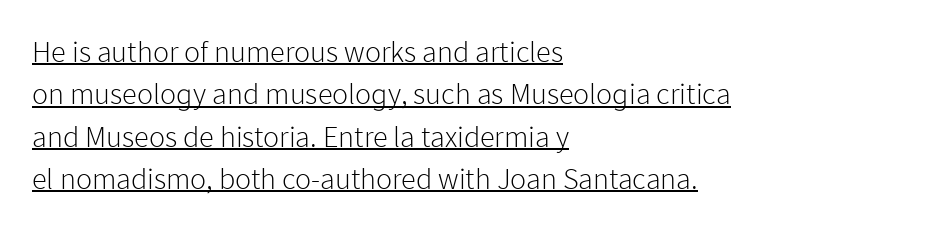
Which margin do the lines hug? The left one — the right edge is uneven. Students, note that the glyphs here touch the page at normal intervals. The font sits on the lighter half of the weight spectrum, regular included. The glyphs in this specimen are sans serif. Proportional: the letters do not fall into vertical columns.
